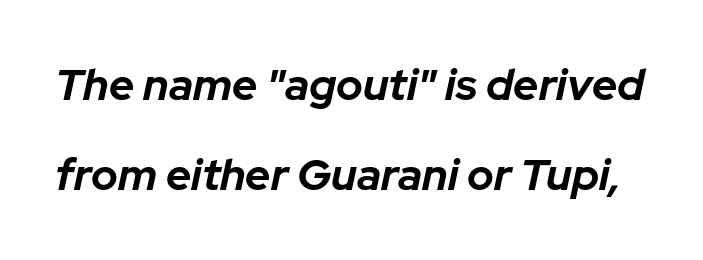
You can tell it's italic because the verticals aren't actually vertical. Each word holds together tightly as a unit, with standard inter-letter gaps. Notice how thick the strokes are: this is what a full bold looks like. The baseline area is clear. Do the characters align in a grid? No, the font is proportional. Successive baselines arrive slowly, with a big drop between each.
